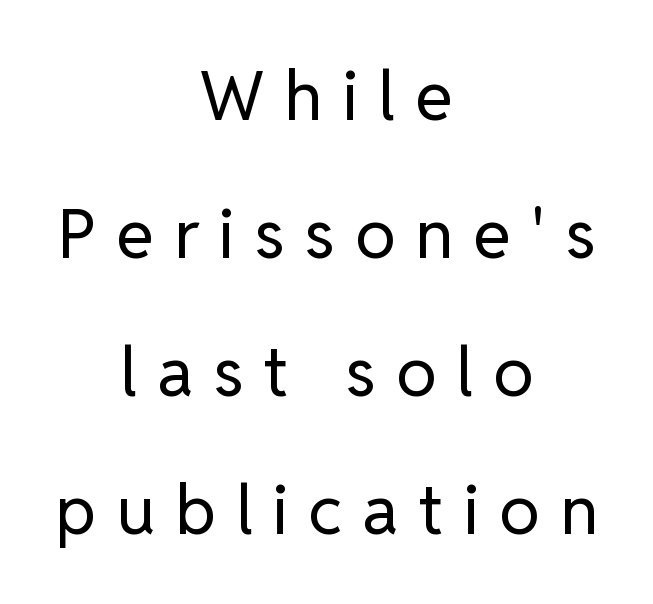
What's the leading like? Stretched, with rows far apart. The weight tops out at a normal text grade. Short note: letters widely spaced. The passage is arranged like a title page — every line centered. Plain, unruled lines of type.
